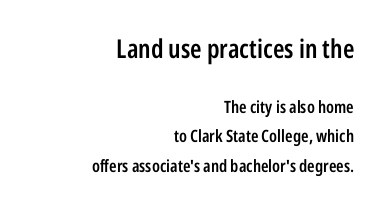
{"italic": "no", "bold": "semi", "underline": "no", "align": "right", "line_spacing_ratio": 1.73, "letter_spacing": "normal", "letter_spacing_em": 0.0, "larger_block": "first", "size_ratio": 1.53, "glyph_px": 26}
